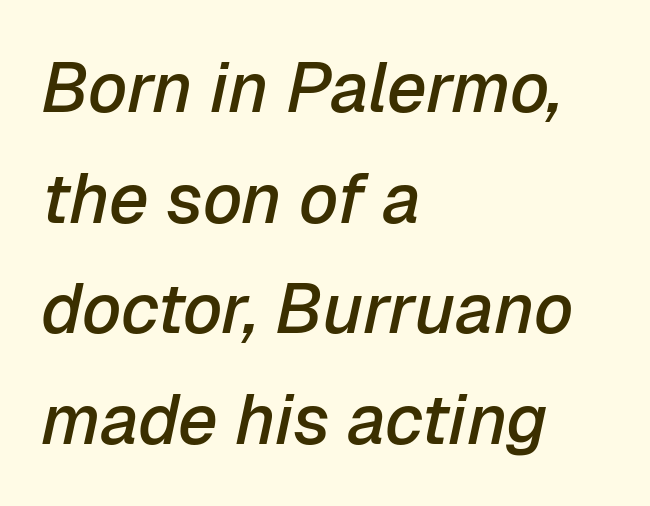
Q: Is the text bold? A: Semi-bold.
Q: Is the text italic (slanted)? A: Yes, it leans right by about 12 degrees.
Q: Is the text underlined? A: No.
Q: How is the paragraph aligned? A: Left-aligned.
Q: Is the spacing between letters normal or unusually wide? A: Normal.
Q: Is the spacing between lines tight, normal or loose? A: Normal.
Q: Width (condensed, normal, or wide)? A: Normal.
Q: Stroke contrast? A: Low.
Q: x-height? A: Medium.
Q: Monospaced? A: No.
